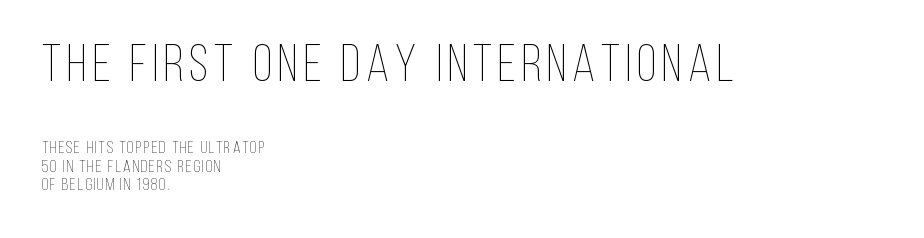
Q: Is the text bold? A: No.
Q: Is the text italic (slanted)? A: No, it is upright.
Q: Is the text underlined? A: No.
Q: How is the paragraph aligned? A: Left-aligned.
Q: Is the spacing between lines tight, normal or loose? A: Tight.
Q: Which block of text is set in a larger size, the first (top) or the second (bottom)? A: The first (top) one.
Q: Width (condensed, normal, or wide)? A: Condensed.
Q: Stroke contrast? A: Low.
Q: x-height? A: Large.
Q: Monospaced? A: No.
